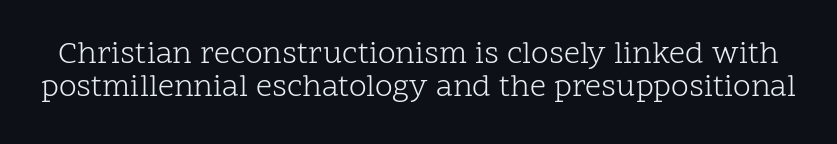
The image shows 32 px light serif type, upright; set tight line spacing (1.02x), normal letter spacing, not underlined; low stroke contrast and a medium x-height.
